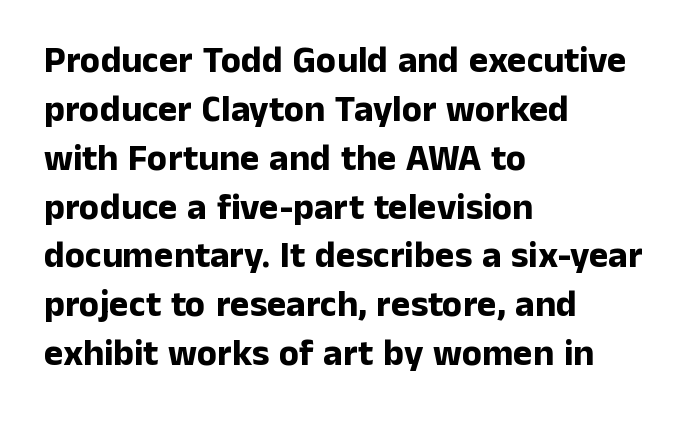
The image shows 37 px bold sans-serif type, upright; set left-aligned, normal line spacing (1.32x), normal letter spacing, not underlined; low stroke contrast and a medium x-height.
